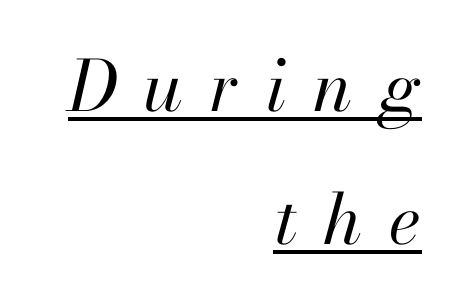
Q: Is the text bold? A: No.
Q: Is the text italic (slanted)? A: Yes, it leans right by about 13 degrees.
Q: Is the text underlined? A: Yes.
Q: How is the paragraph aligned? A: Right-aligned.
Q: Is the spacing between letters normal or unusually wide? A: Unusually wide.
Q: Is the spacing between lines tight, normal or loose? A: Loose.
Q: Width (condensed, normal, or wide)? A: Normal.
Q: Stroke contrast? A: High.
Q: x-height? A: Small.
Q: Monospaced? A: No.
